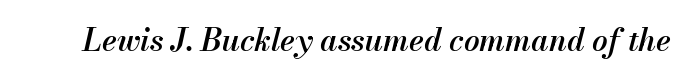
A bit beefed up — I'd call it semibold rather than bold. The line texture is even and compact thanks to regular tracking. It's the slanting kind of type. A clean baseline with only descenders dipping below it. Here the designer chose a conventional face with non-uniform glyph widths.
